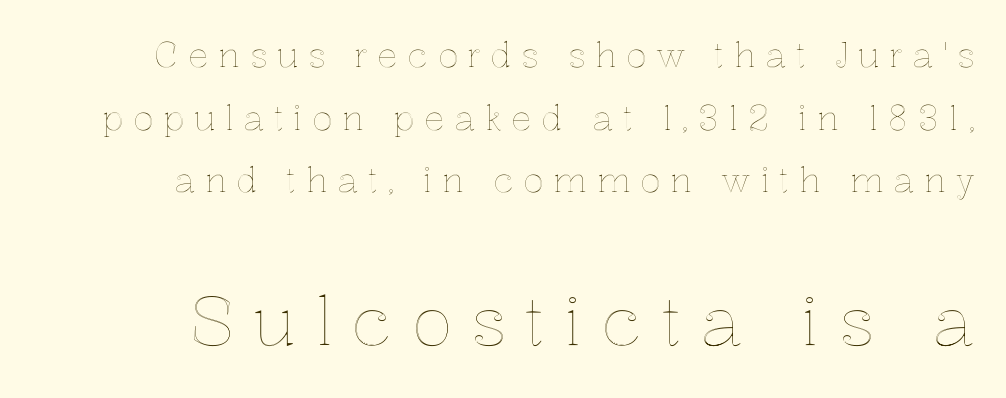
The image shows 68 px text type, upright; set right-aligned, line spacing 1.84x, unusually wide letter spacing (+0.28 em), not underlined; the second (bottom) block is 2.0x larger; a medium x-height.
